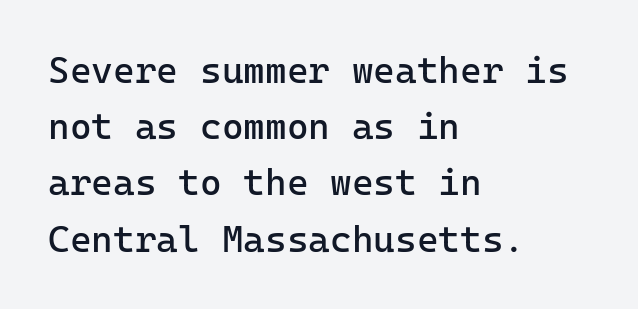
The image shows 37 px regular-weight sans-serif type, upright, monospaced; set left-aligned, normal line spacing (1.52x), normal letter spacing, not underlined; low stroke contrast and a medium x-height.
